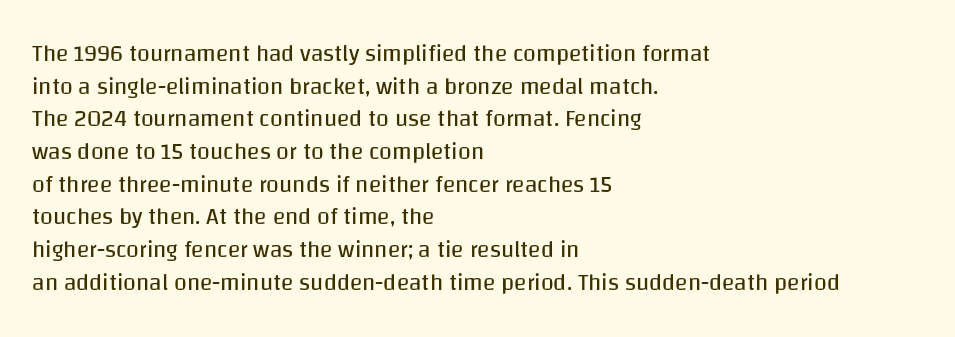
The image shows 23 px text type, upright; set left-aligned, normal line spacing (1.42x), normal letter spacing, not underlined.
